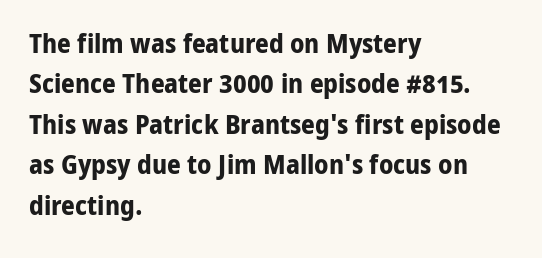
Q: Is the text bold? A: Yes.
Q: Is the text italic (slanted)? A: No, it is upright.
Q: Is the text underlined? A: No.
Q: How is the paragraph aligned? A: Left-aligned.
Q: Is the spacing between letters normal or unusually wide? A: Normal.
Q: Is the spacing between lines tight, normal or loose? A: Normal.
